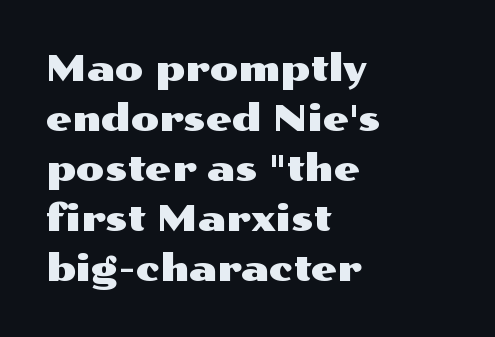
The image shows 37 px wide sans-serif type, upright; set left-aligned, normal line spacing (1.35x), normal letter spacing, not underlined; medium stroke contrast and a medium x-height.
